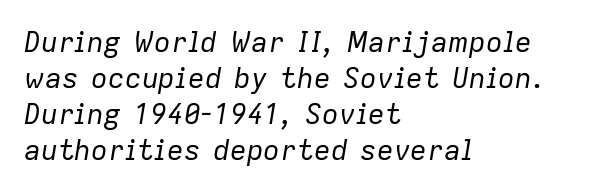
Q: Is the text bold? A: No.
Q: Is the text italic (slanted)? A: Yes, it leans right by about 9 degrees.
Q: Is the text underlined? A: No.
Q: How is the paragraph aligned? A: Left-aligned.
Q: Is the spacing between letters normal or unusually wide? A: Normal.
Q: Is the spacing between lines tight, normal or loose? A: Normal.
Q: Width (condensed, normal, or wide)? A: Normal.
Q: Stroke contrast? A: Low.
Q: x-height? A: Medium.
Q: Monospaced? A: No.
